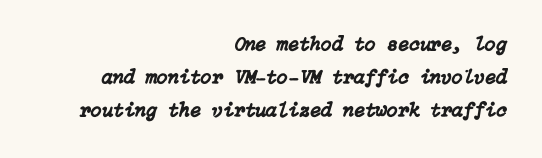
{"italic": "yes", "lean": "right", "slant_degrees": 15, "underline": "no", "align": "right", "line_spacing": "normal", "line_spacing_ratio": 1.66, "letter_spacing": "normal", "letter_spacing_em": 0.0, "glyph_px": 20}
